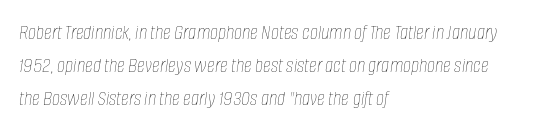
One glance says typical: line gaps are just what's usual. Stems and bowls with no extra thickness — not bold. Short note: letters normally spaced. Plain, unruled lines of type.
